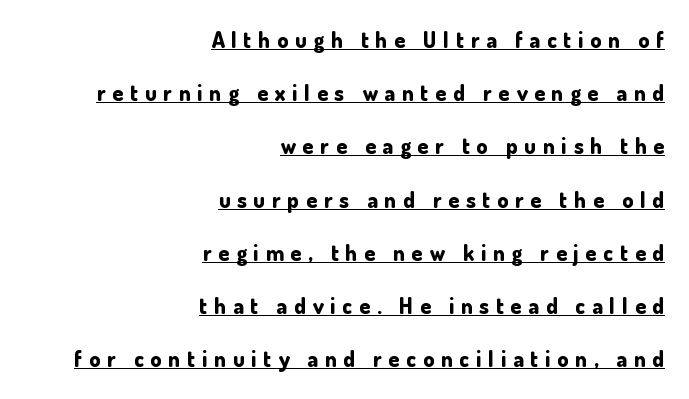
Notice how thick the strokes are: this is what a full bold looks like. These lines stack with their right ends in a neat column. The lettering is marked with a stroke running underneath it. Regarding leading, the lines here are spaced well apart. The letters stand upright; this is a roman face. Honestly, the letter spacing is so wide it's the main thing you notice.
